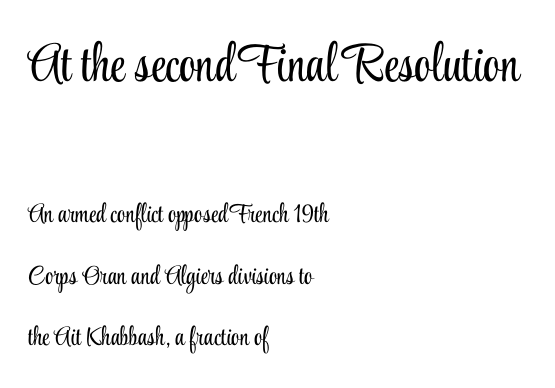
{"serif": "yes", "bold": "no", "weight": "light", "width": "condensed", "stroke_contrast": "low", "x_height": "small", "monospaced": "no", "underline": "no", "align": "left", "line_spacing": "loose", "line_spacing_ratio": 2.37, "letter_spacing": "normal", "letter_spacing_em": 0.0, "larger_block": "first", "size_ratio": 2.04, "glyph_px": 53}
